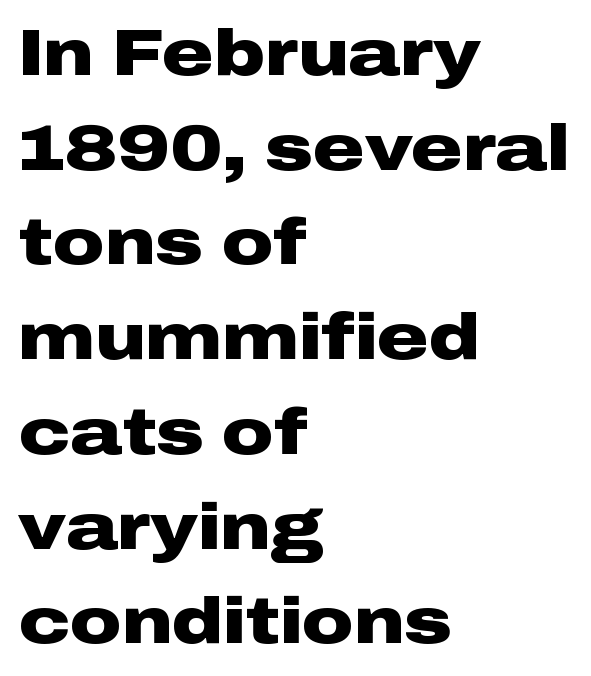
The image shows 64 px heavy, wide sans-serif type, upright; set left-aligned, normal line spacing (1.48x), normal letter spacing, not underlined; low stroke contrast and a medium x-height.
